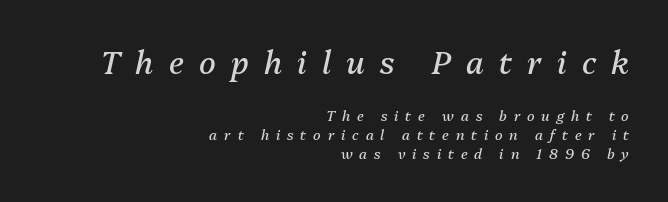
Caption: multi-line text, flush right, ragged left. The face used here is proportionally spaced, like ordinary book or web type. Emphasis-style slanted type is in use. The rendering shrinks the type as you move from the upper chunk to the lower. One glance says typical: line gaps are just what's usual. Loose tracking; the words dissolve into strings of separated letters.
